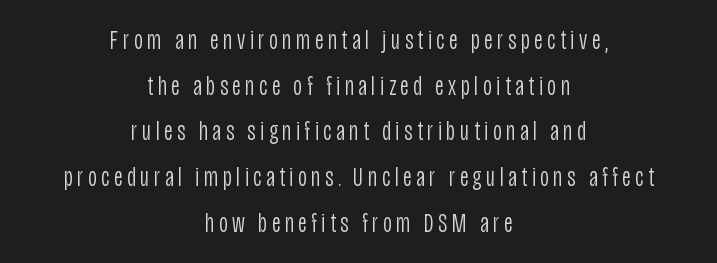
No italicization has been applied; the sample stays upright. Heaviness? Minimal to ordinary, like unemphasized prose. The compositor balanced each line on the midline. The space between consecutive lines is moderate. Unmarked baselines from the first word to the last.
